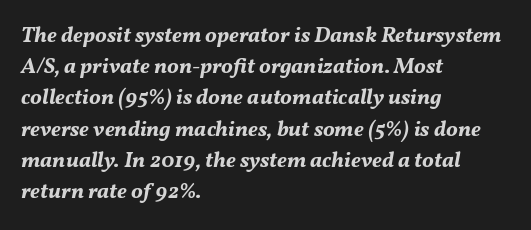
The glyphs have the mass of a bold cut. The specimen omits any rule beneath the text block's lines. Every row of glyphs begins at an identical x-position on the left. Students, observe: this is what conventionally led text looks like. Italic? Definitely — the glyphs are oblique.
